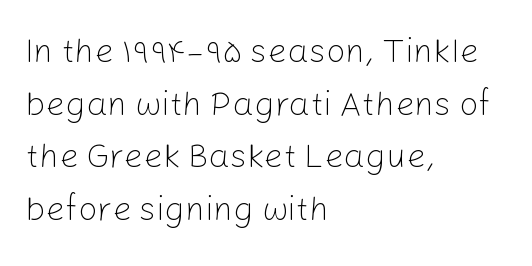
{"serif": "no", "italic": "no", "bold": "no", "weight": "light", "width": "normal", "stroke_contrast": "low", "x_height": "medium", "monospaced": "no", "underline": "no", "align": "left", "line_spacing": "normal", "line_spacing_ratio": 1.55, "letter_spacing": "normal", "letter_spacing_em": 0.0, "glyph_px": 34}
